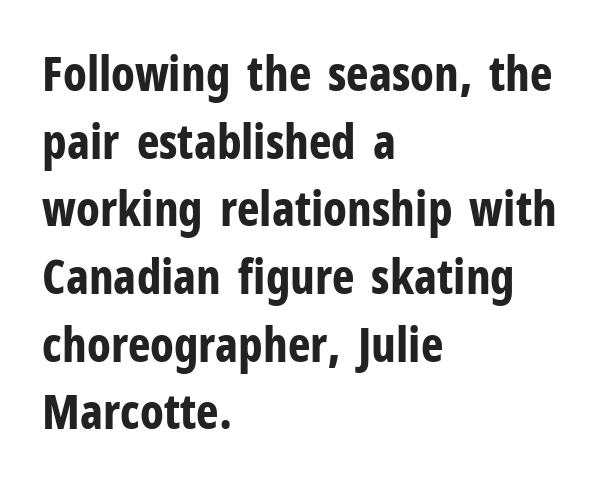
The image shows 48 px bold, condensed sans-serif type, upright; set left-aligned, normal line spacing (1.41x), normal letter spacing, not underlined; low stroke contrast and a medium x-height.
